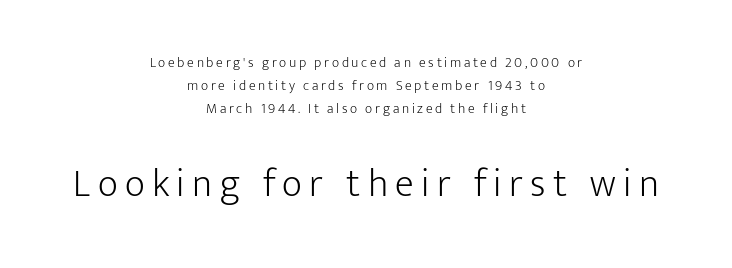
The image shows 39 px light sans-serif type, upright; set centered, normal line spacing (1.63x), not underlined; the second (bottom) block is 2.79x larger; low stroke contrast and a medium x-height.
